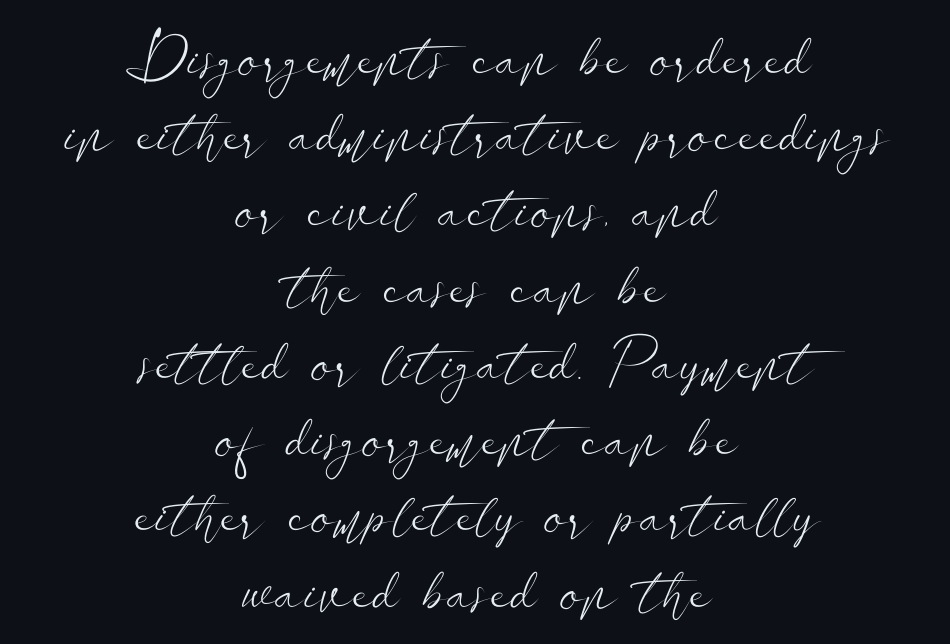
The image shows 61 px light, wide sans-serif type; set centered, normal line spacing (1.25x), normal letter spacing, not underlined; low stroke contrast and a small x-height.
